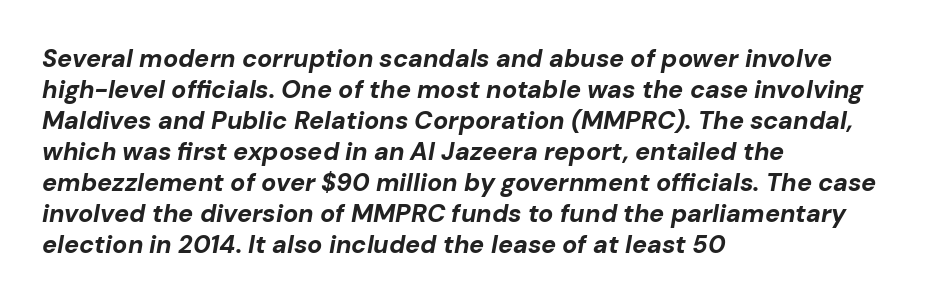
Q: Is the text bold? A: Yes.
Q: Is the text italic (slanted)? A: Yes, it leans right by about 10 degrees.
Q: Is the text underlined? A: No.
Q: How is the paragraph aligned? A: Left-aligned.
Q: Is the spacing between letters normal or unusually wide? A: Normal.
